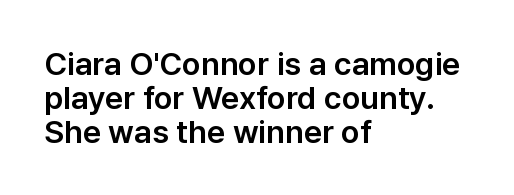
Q: Is the text italic (slanted)? A: No, it is upright.
Q: Is the typeface a serif or a sans-serif typeface? A: Sans-serif.
Q: Is the text underlined? A: No.
Q: How is the paragraph aligned? A: Left-aligned.
Q: Is the spacing between letters normal or unusually wide? A: Normal.
Q: Is the spacing between lines tight, normal or loose? A: Tight.
Q: Width (condensed, normal, or wide)? A: Normal.
Q: Stroke contrast? A: Low.
Q: x-height? A: Medium.
Q: Monospaced? A: No.
